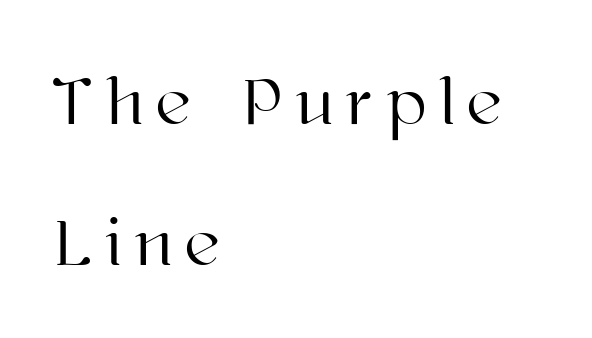
{"italic": "no", "width": "normal", "stroke_contrast": "high", "x_height": "medium", "monospaced": "no", "underline": "no", "align": "left", "line_spacing": "loose", "line_spacing_ratio": 2.1, "letter_spacing": "wide", "letter_spacing_em": 0.21, "glyph_px": 67}
